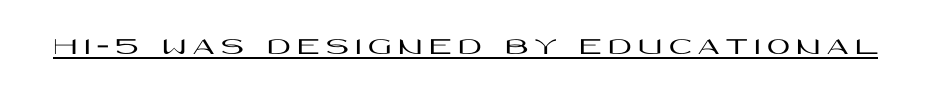
Q: Is the text italic (slanted)? A: No, it is upright.
Q: Is the text underlined? A: Yes.
Q: Is the spacing between letters normal or unusually wide? A: Unusually wide.
